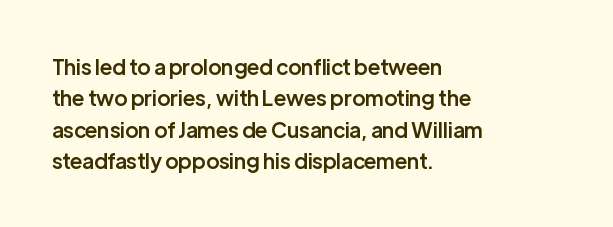
{"italic": "no", "bold": "semi", "underline": "no", "align": "left", "line_spacing": "normal", "line_spacing_ratio": 1.5, "letter_spacing": "normal", "letter_spacing_em": 0.0, "glyph_px": 21}
